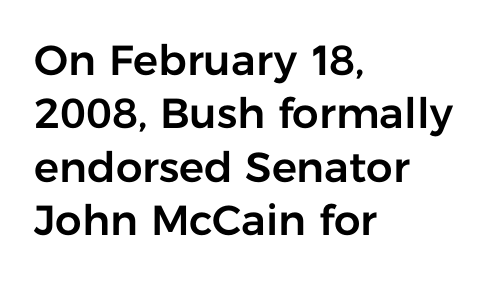
Q: Is the text italic (slanted)? A: No, it is upright.
Q: Is the typeface a serif or a sans-serif typeface? A: Sans-serif.
Q: Is the text underlined? A: No.
Q: How is the paragraph aligned? A: Left-aligned.
Q: Is the spacing between letters normal or unusually wide? A: Normal.
Q: Is the spacing between lines tight, normal or loose? A: Normal.
Q: Width (condensed, normal, or wide)? A: Normal.
Q: Stroke contrast? A: Low.
Q: x-height? A: Medium.
Q: Monospaced? A: No.
